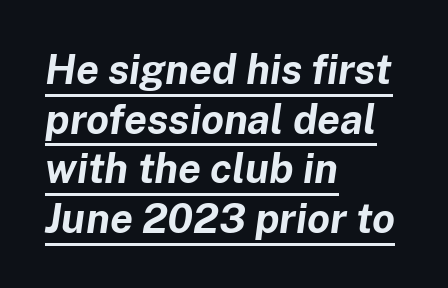
The image shows 41 px bold type, italic (leaning right); set left-aligned, line spacing 1.21x, normal letter spacing, underlined; low stroke contrast and a medium x-height.
